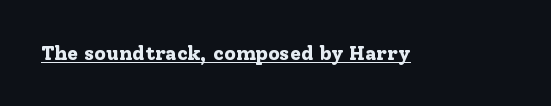
Q: Is the text bold? A: Yes.
Q: Is the text italic (slanted)? A: No, it is upright.
Q: Is the text underlined? A: Yes.
Q: Is the spacing between letters normal or unusually wide? A: Normal.
